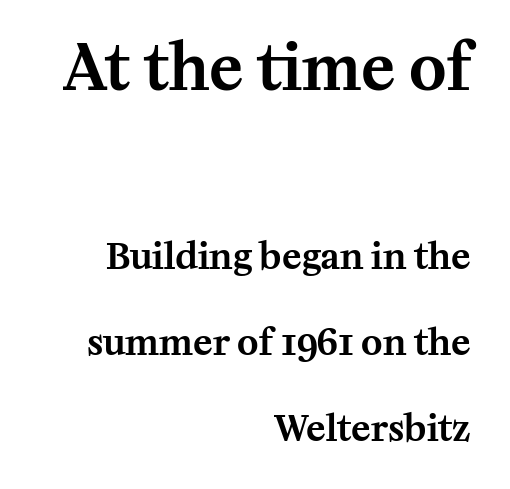
The image shows 63 px serif type, upright; set right-aligned, loose line spacing (2.39x), normal letter spacing, not underlined; the first (top) block is 1.75x larger; medium stroke contrast and a medium x-height.
